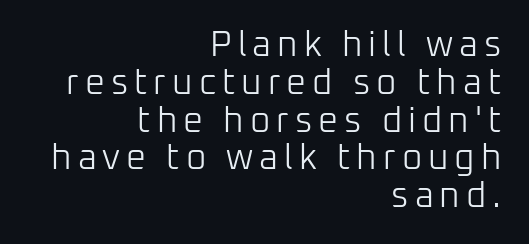
{"serif": "no", "italic": "no", "bold": "no", "weight": "light", "width": "normal", "stroke_contrast": "low", "x_height": "medium", "monospaced": "no", "underline": "no", "align": "right", "line_spacing": "tight", "line_spacing_ratio": 1.08, "glyph_px": 35}
